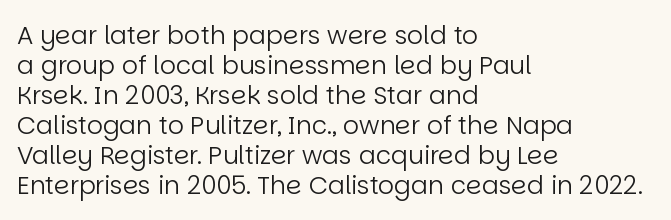
Q: Is the text bold? A: No.
Q: Is the text italic (slanted)? A: No, it is upright.
Q: Is the text underlined? A: No.
Q: How is the paragraph aligned? A: Left-aligned.
Q: Is the spacing between letters normal or unusually wide? A: Normal.
